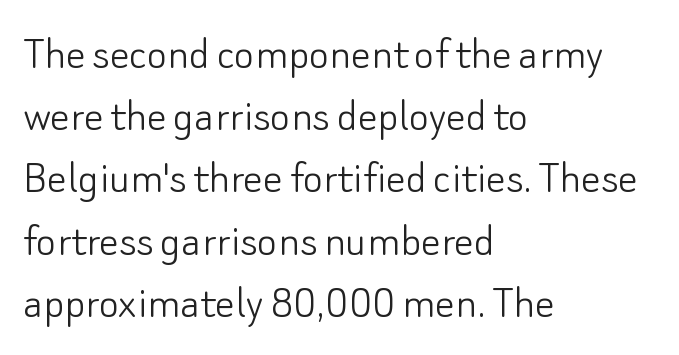
The image shows 49 px light sans-serif type, upright; set left-aligned, normal line spacing (1.27x), normal letter spacing, not underlined; low stroke contrast and a small x-height.
